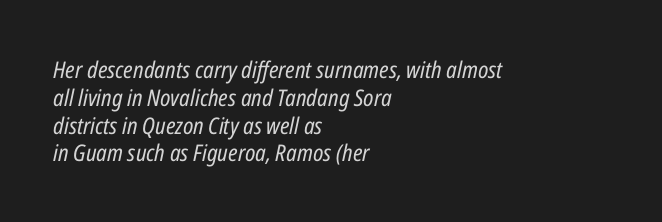
Alignment: flush left. The glyphs are unaccompanied by any horizontal stroke below them. Vertical stems look standard width or narrower in stroke. Quick note: italic. Compared with typical body copy, the letter spacing here is the same.
